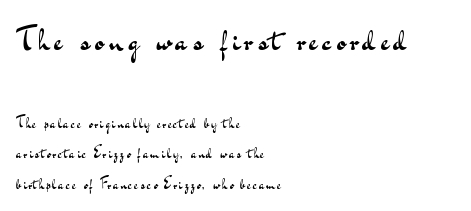
{"serif": "no", "bold": "no", "weight": "regular", "width": "wide", "stroke_contrast": "medium", "x_height": "small", "monospaced": "no", "underline": "no", "align": "left", "line_spacing": "loose", "line_spacing_ratio": 2.19, "larger_block": "first", "size_ratio": 2.29, "glyph_px": 32}
